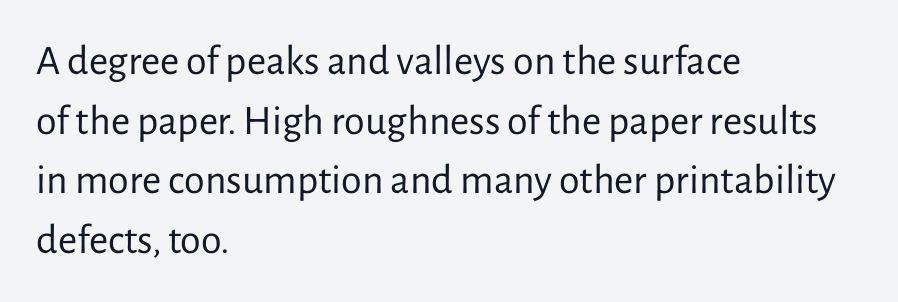
Q: Is the text bold? A: No.
Q: Is the text italic (slanted)? A: No, it is upright.
Q: Is the typeface a serif or a sans-serif typeface? A: Sans-serif.
Q: Is the text underlined? A: No.
Q: How is the paragraph aligned? A: Left-aligned.
Q: Is the spacing between letters normal or unusually wide? A: Normal.
Q: Is the spacing between lines tight, normal or loose? A: Normal.
Q: Width (condensed, normal, or wide)? A: Normal.
Q: Stroke contrast? A: Low.
Q: x-height? A: Medium.
Q: Monospaced? A: No.
